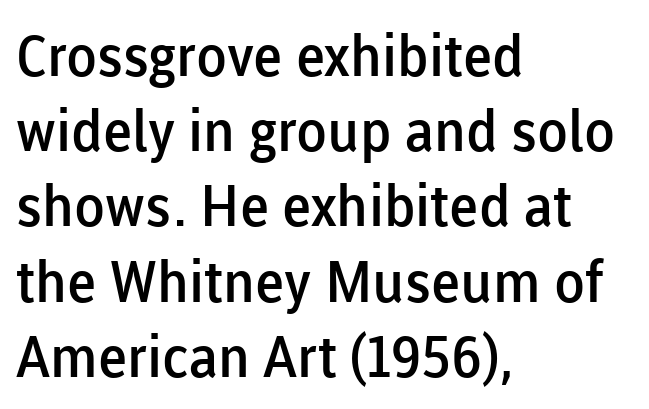
{"serif": "no", "italic": "no", "bold": "semi", "weight": "semibold", "width": "normal", "stroke_contrast": "low", "x_height": "medium", "monospaced": "no", "underline": "no", "align": "left", "line_spacing": "normal", "line_spacing_ratio": 1.32, "letter_spacing": "normal", "letter_spacing_em": 0.0, "glyph_px": 57}
